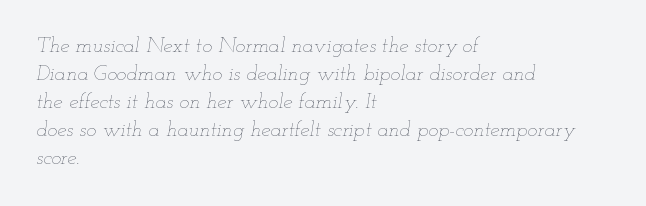
Q: Is the text bold? A: No.
Q: Is the text italic (slanted)? A: Yes, it leans right by about 12 degrees.
Q: Is the text underlined? A: No.
Q: How is the paragraph aligned? A: Left-aligned.
Q: Is the spacing between letters normal or unusually wide? A: Normal.
Q: Is the spacing between lines tight, normal or loose? A: Normal.
